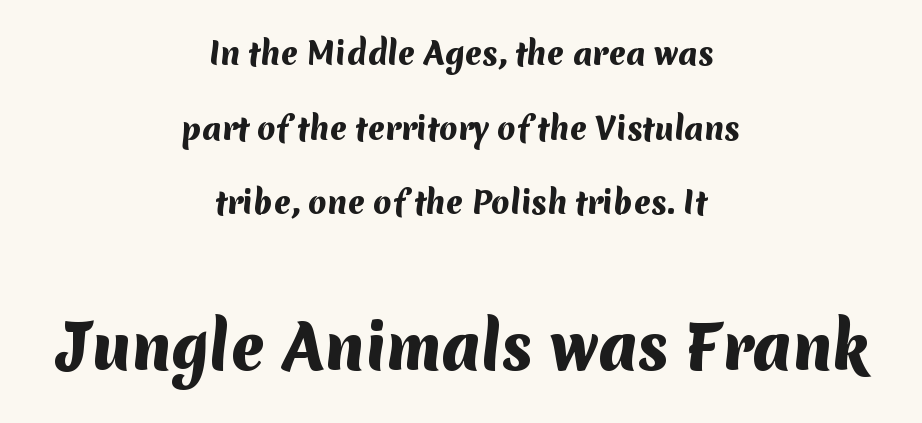
The image shows 60 px heavy sans-serif type; set centered, loose line spacing (2.49x), normal letter spacing, not underlined; the second (bottom) block is 2.0x larger; medium stroke contrast and a medium x-height.
